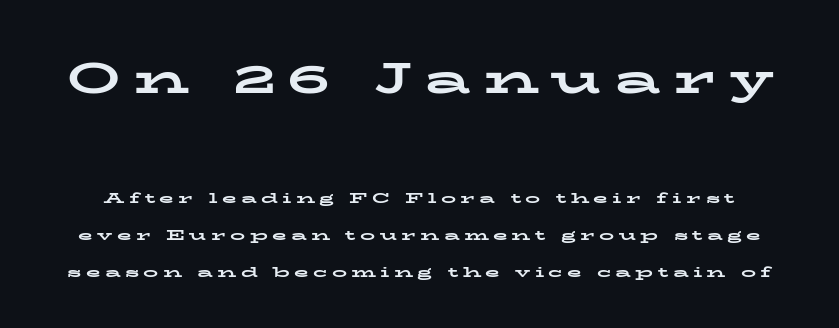
{"serif": "yes", "italic": "no", "bold": "yes", "weight": "bold", "width": "wide", "stroke_contrast": "low", "x_height": "medium", "monospaced": "no", "underline": "no", "line_spacing": "loose", "line_spacing_ratio": 2.46, "letter_spacing": "wide", "letter_spacing_em": 0.29, "larger_block": "first", "size_ratio": 2.93, "glyph_px": 44}
